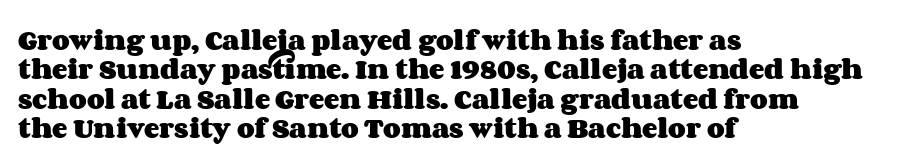
The image shows 23 px bold type, upright; set left-aligned, normal line spacing (1.28x), normal letter spacing, not underlined.
